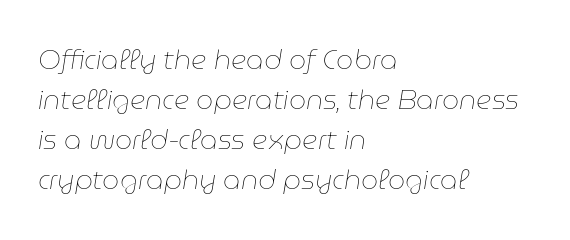
The passage shown has conventional tracking throughout. The ragged edge is on the right, which tells us the setting is flush left. A typesetter would mark this as italic. The lines sit at an ordinary, default distance from one another.
